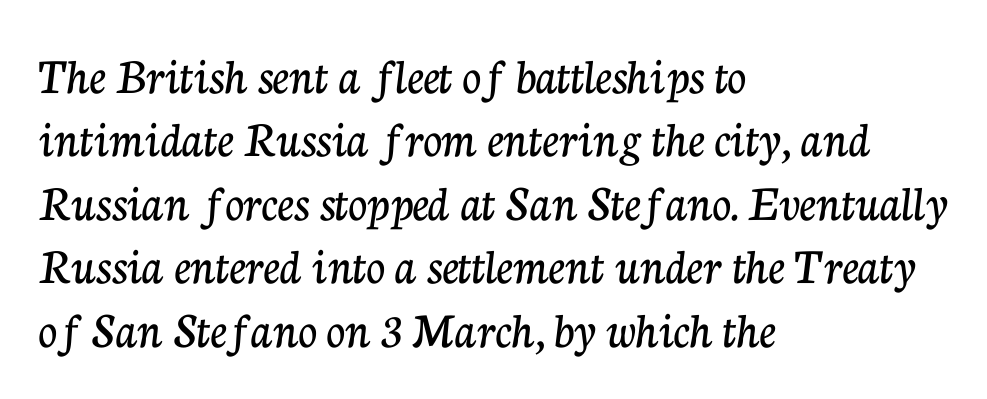
The image shows 52 px serif type; set left-aligned, line spacing 1.22x, normal letter spacing, not underlined; low stroke contrast and a medium x-height.
